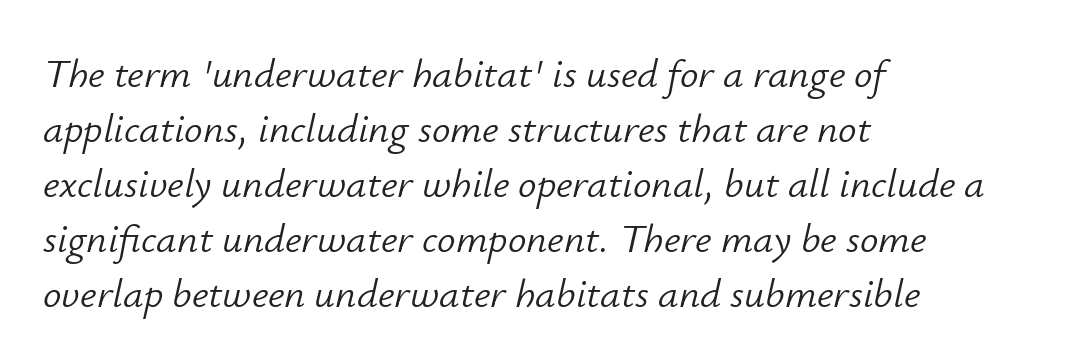
The gaps between neighbouring characters are ordinary and unremarkable. Rule under the text: the space is simply empty. Varying glyph widths throughout — classic text-font behaviour. The font sits on the lighter half of the weight spectrum, regular included. Summary of vertical rhythm: regular, with standard interline spacing. Emphasis-style slanted type is in use.
